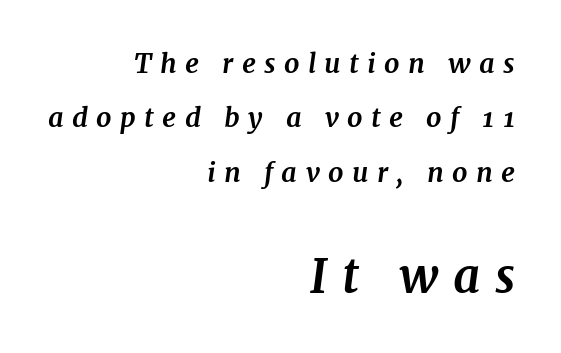
Q: Is the text bold? A: Yes.
Q: Is the text italic (slanted)? A: Yes, it leans right by about 7 degrees.
Q: Is the typeface a serif or a sans-serif typeface? A: Serif.
Q: Is the text underlined? A: No.
Q: How is the paragraph aligned? A: Right-aligned.
Q: Is the spacing between letters normal or unusually wide? A: Unusually wide.
Q: Is the spacing between lines tight, normal or loose? A: Loose.
Q: Which block of text is set in a larger size, the first (top) or the second (bottom)? A: The second (bottom) one.
Q: Width (condensed, normal, or wide)? A: Normal.
Q: Stroke contrast? A: Medium.
Q: x-height? A: Medium.
Q: Monospaced? A: No.
